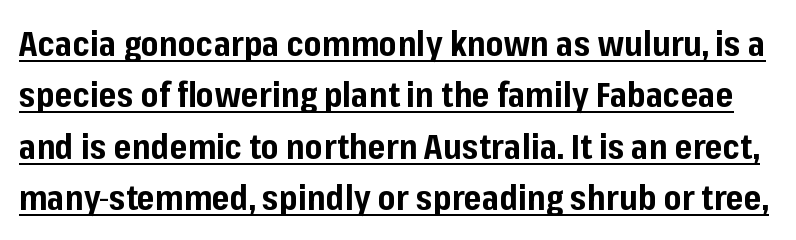
The image shows 34 px bold sans-serif type, upright; set normal line spacing (1.51x), normal letter spacing, underlined; low stroke contrast and a medium x-height.
